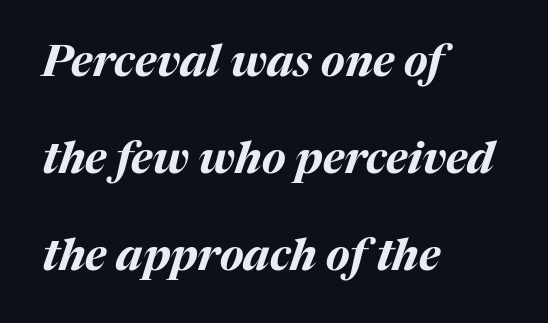
Airy leading. Slanted lettering throughout. Short note: letters normally spaced. Left-aligned paragraph, ragged on the right. Bold? Absolutely — the strokes are thick and heavy. The area under the type is left untouched.
